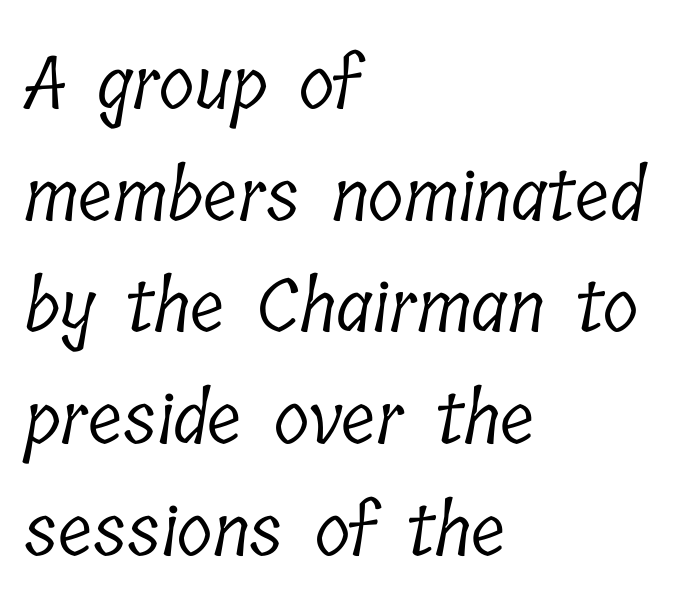
The image shows 73 px light, condensed serif type; set left-aligned, normal line spacing (1.53x), normal letter spacing, not underlined; low stroke contrast and a medium x-height.
